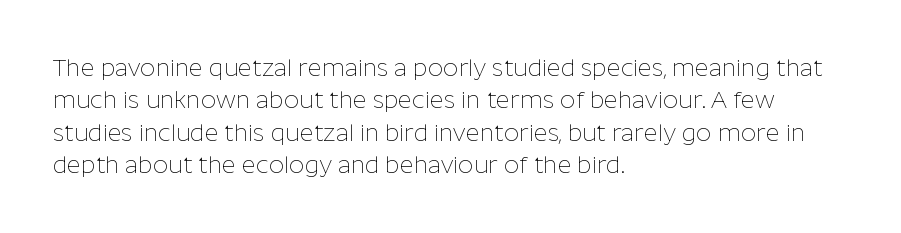
Q: Is the text bold? A: No.
Q: Is the text italic (slanted)? A: No, it is upright.
Q: Is the text underlined? A: No.
Q: How is the paragraph aligned? A: Left-aligned.
Q: Is the spacing between letters normal or unusually wide? A: Normal.
Q: Is the spacing between lines tight, normal or loose? A: Normal.
